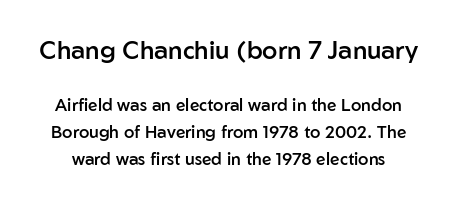
{"italic": "no", "bold": "semi", "underline": "no", "line_spacing": "normal", "line_spacing_ratio": 1.6, "letter_spacing": "normal", "letter_spacing_em": 0.0, "larger_block": "first", "size_ratio": 1.47, "glyph_px": 25}
